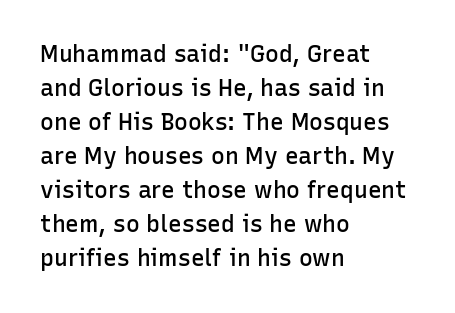
{"italic": "no", "bold": "semi", "underline": "no", "align": "left", "line_spacing": "normal", "line_spacing_ratio": 1.48, "letter_spacing": "normal", "letter_spacing_em": 0.0, "glyph_px": 23}
